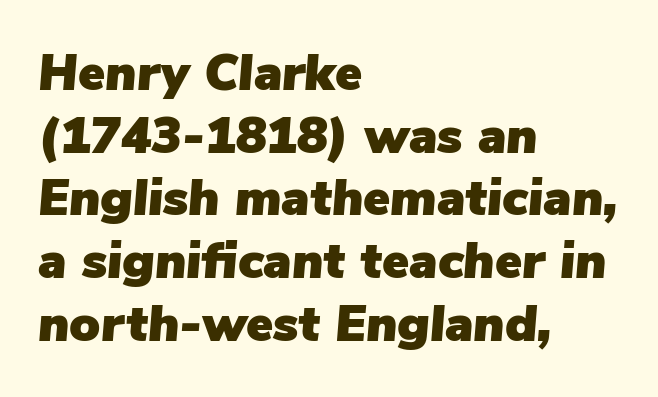
Q: Is the text italic (slanted)? A: Yes, it leans right by about 5 degrees.
Q: Is the text underlined? A: No.
Q: How is the paragraph aligned? A: Left-aligned.
Q: Is the spacing between letters normal or unusually wide? A: Normal.
Q: Width (condensed, normal, or wide)? A: Normal.
Q: Stroke contrast? A: Low.
Q: x-height? A: Medium.
Q: Monospaced? A: No.
